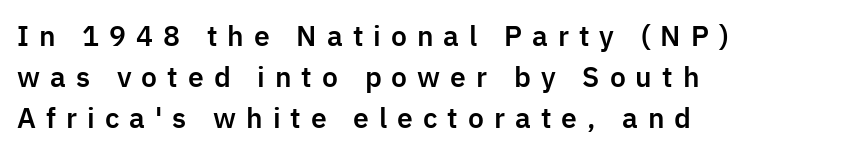
{"italic": "no", "underline": "no", "align": "left", "line_spacing": "normal", "line_spacing_ratio": 1.52, "letter_spacing": "wide", "letter_spacing_em": 0.37, "glyph_px": 27}
